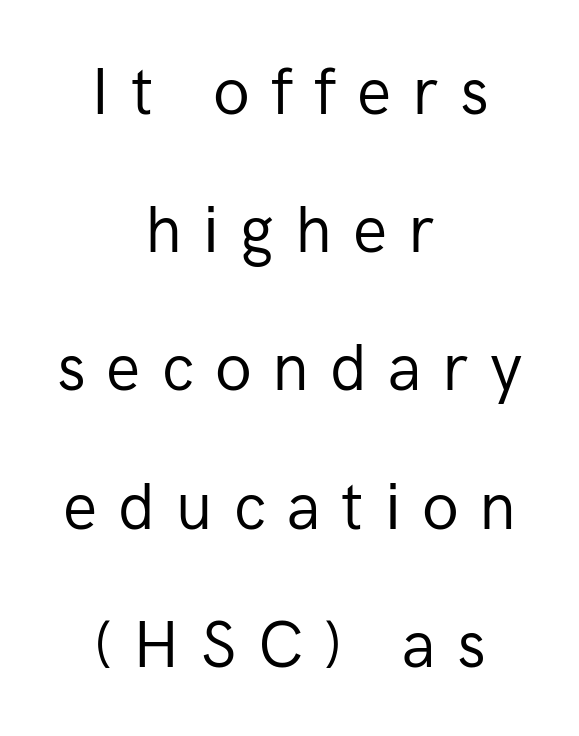
Leftover space on each line is divided equally before and after the words. The baseline area is clear. The type family on display is of the sans-serif kind. Style check: upright. The tracking reads as deliberately expanded to a designer's eye.
